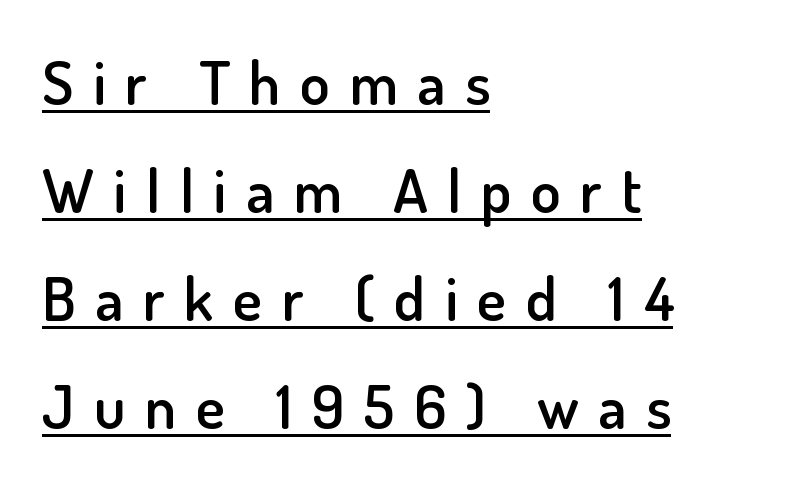
{"serif": "no", "italic": "no", "bold": "semi", "weight": "semibold", "width": "normal", "stroke_contrast": "low", "x_height": "small", "monospaced": "no", "underline": "yes", "align": "left", "line_spacing_ratio": 1.77, "letter_spacing": "wide", "letter_spacing_em": 0.32, "glyph_px": 61}
